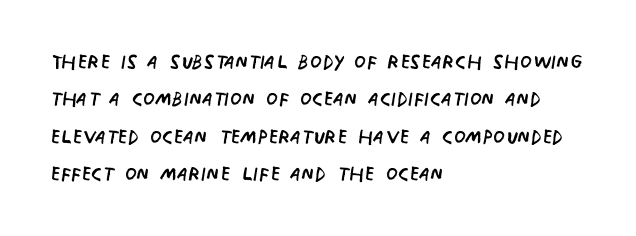
{"bold": "no", "underline": "no", "align": "left", "line_spacing": "normal", "line_spacing_ratio": 1.38, "letter_spacing": "normal", "letter_spacing_em": 0.0, "glyph_px": 27}
